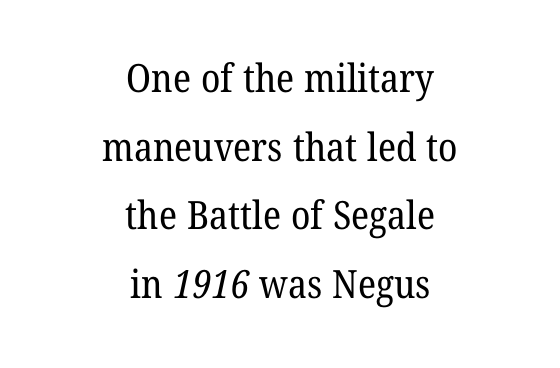
Q: Is the text bold? A: No.
Q: Is the typeface a serif or a sans-serif typeface? A: Serif.
Q: Is the text underlined? A: No.
Q: How is the paragraph aligned? A: Centered.
Q: Is the spacing between letters normal or unusually wide? A: Normal.
Q: Width (condensed, normal, or wide)? A: Normal.
Q: Stroke contrast? A: Low.
Q: x-height? A: Medium.
Q: Monospaced? A: No.
